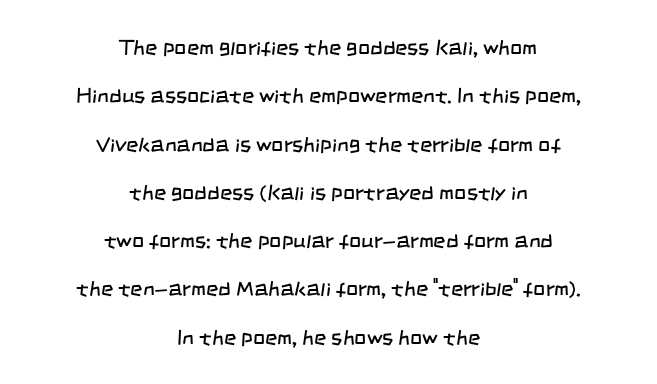
A clean baseline with only descenders dipping below it. No extra ink here — the face is not bold. Successive baselines arrive slowly, with a big drop between each. Does extra space separate the letters? No, they use regular spacing.
